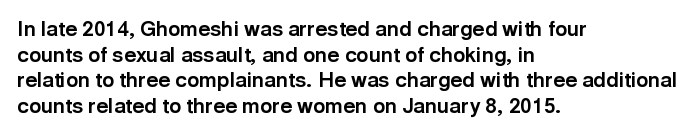
{"italic": "no", "bold": "yes", "underline": "no", "align": "left", "line_spacing_ratio": 1.22, "letter_spacing": "normal", "letter_spacing_em": 0.0, "glyph_px": 21}
